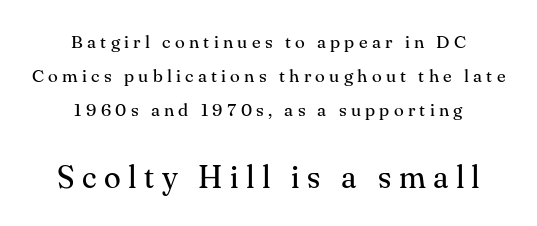
The image shows 31 px regular-weight serif type, upright; set centered, line spacing 1.89x, unusually wide letter spacing (+0.24 em), not underlined; the second (bottom) block is 1.72x larger; medium stroke contrast and a small x-height.
